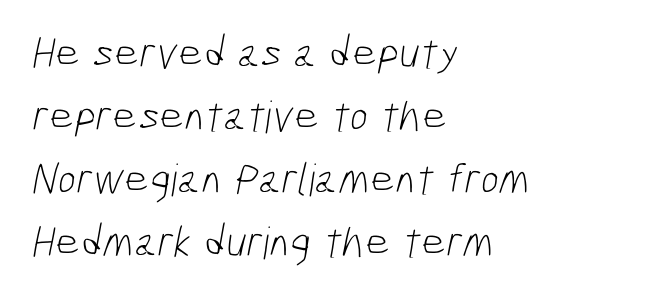
Check the space under the baseline: it is left empty. Note the varied advance widths — an 'i' is clearly narrower than an 'm'. Horizontally, the lines are justified to the leading edge only. What's the leading like? Ordinary, nothing unusual. Font category for this specimen: sans-serif.
